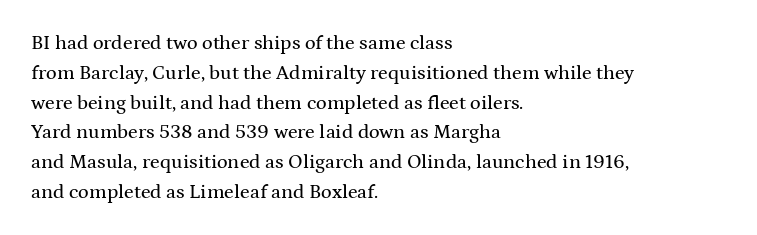
Q: Is the text italic (slanted)? A: No, it is upright.
Q: Is the text underlined? A: No.
Q: How is the paragraph aligned? A: Left-aligned.
Q: Is the spacing between letters normal or unusually wide? A: Normal.
Q: Is the spacing between lines tight, normal or loose? A: Normal.
